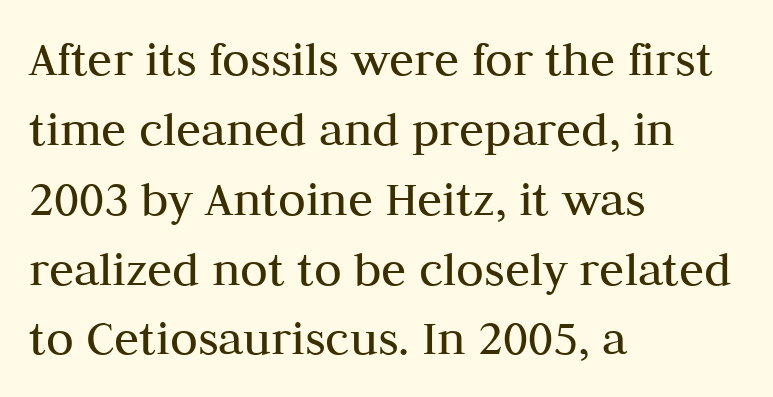
The image shows 51 px regular-weight serif type, upright; set left-aligned, normal line spacing (1.37x), normal letter spacing, not underlined; medium stroke contrast and a medium x-height.
